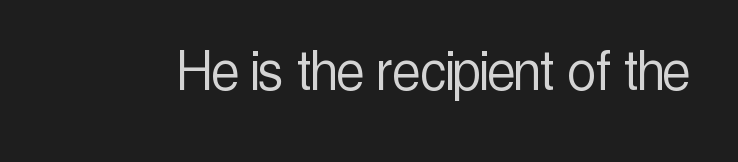
Q: Is the text bold? A: No.
Q: Is the text italic (slanted)? A: No, it is upright.
Q: Is the typeface a serif or a sans-serif typeface? A: Sans-serif.
Q: Is the text underlined? A: No.
Q: Is the spacing between letters normal or unusually wide? A: Normal.
Q: Width (condensed, normal, or wide)? A: Condensed.
Q: x-height? A: Medium.
Q: Monospaced? A: No.
